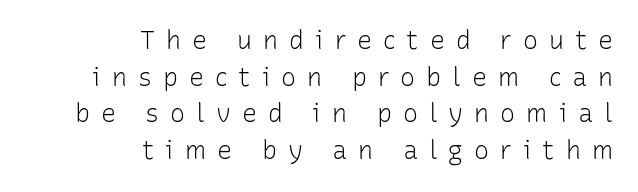
The image shows 25 px text type, upright; set right-aligned, normal line spacing (1.47x), unusually wide letter spacing (+0.44 em), not underlined.
